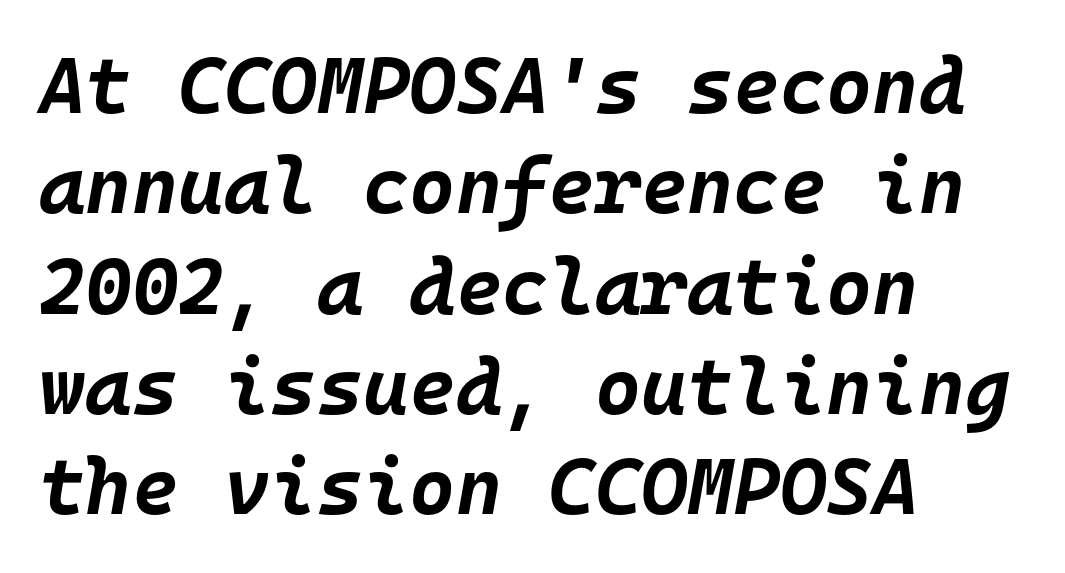
Q: Is the text bold? A: Yes.
Q: Is the text italic (slanted)? A: Yes, it leans right by about 10 degrees.
Q: Is the text underlined? A: No.
Q: How is the paragraph aligned? A: Left-aligned.
Q: Is the spacing between letters normal or unusually wide? A: Normal.
Q: Is the spacing between lines tight, normal or loose? A: Normal.
Q: Width (condensed, normal, or wide)? A: Normal.
Q: Stroke contrast? A: Low.
Q: x-height? A: Large.
Q: Monospaced? A: Yes.
